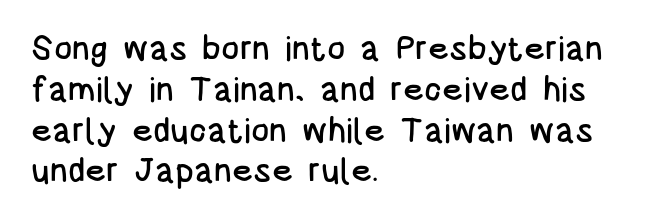
The lettering stays uniformly vertical, giving the passage a roman look. A typesetter would call this zero additional tracking. Here the designer chose a conventional face with non-uniform glyph widths. You can tell from the bare stems that sans-serif type was used. The string is rendered with underlining switched off. Short and long lines alike share a common starting point at left.
